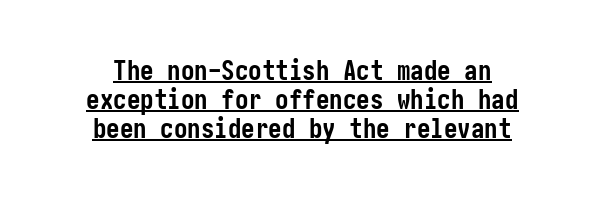
The string is rendered with underlining switched on. A typesetter would call this zero additional tracking. Quick note: interline space is minimal. Every character sits straight up, as roman type does.
